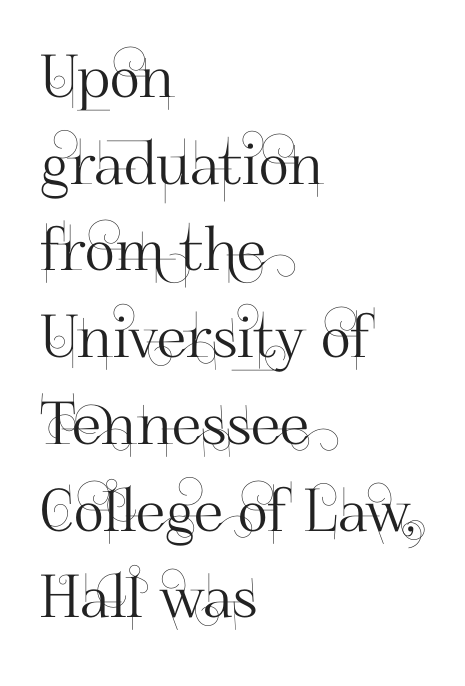
{"serif": "no", "italic": "no", "width": "normal", "stroke_contrast": "high", "x_height": "small", "monospaced": "no", "underline": "no", "align": "left", "line_spacing": "normal", "line_spacing_ratio": 1.47, "letter_spacing": "normal", "letter_spacing_em": 0.0, "glyph_px": 59}
